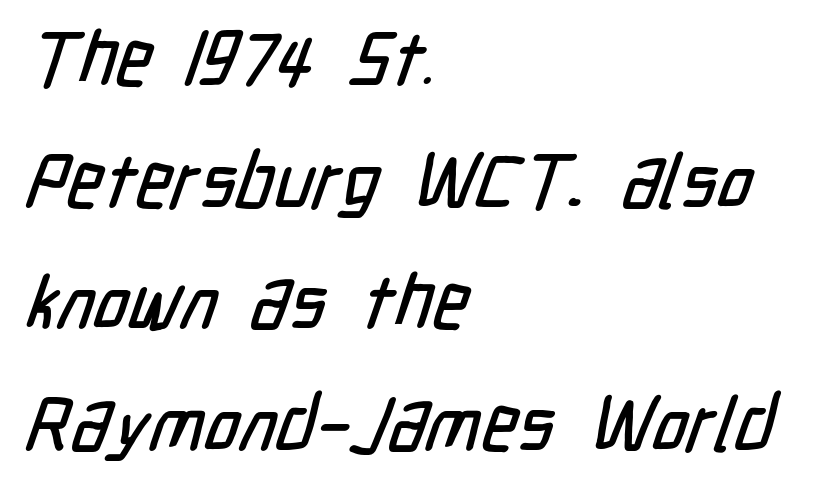
Q: Is the typeface a serif or a sans-serif typeface? A: Sans-serif.
Q: Is the text underlined? A: No.
Q: How is the paragraph aligned? A: Left-aligned.
Q: Is the spacing between letters normal or unusually wide? A: Normal.
Q: Is the spacing between lines tight, normal or loose? A: Normal.
Q: Width (condensed, normal, or wide)? A: Condensed.
Q: Stroke contrast? A: Low.
Q: x-height? A: Medium.
Q: Monospaced? A: No.
